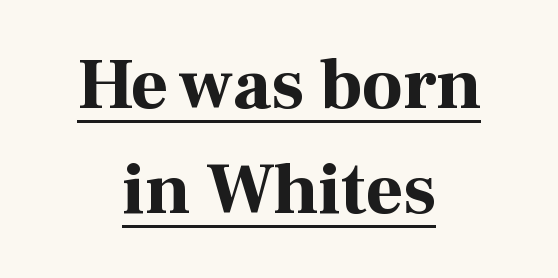
Caption: lettering with a line underneath. Leading: standard. Weight: bold. The lines are quadded center. The face used here is proportionally spaced, like ordinary book or web type.
